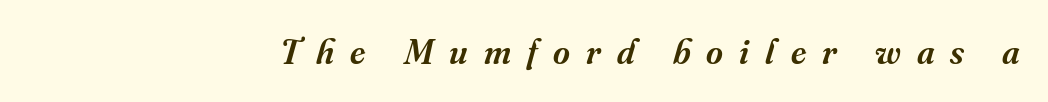
Moderately thickened strokes mark this as semibold type. Slanted lettering throughout. Proportional: the letters do not fall into vertical columns. Observe the serifs anchoring each vertical stroke in this sample. Underlining? Definitely not there. Is the letter spacing exaggerated? Yes — the characters are pushed far apart.
